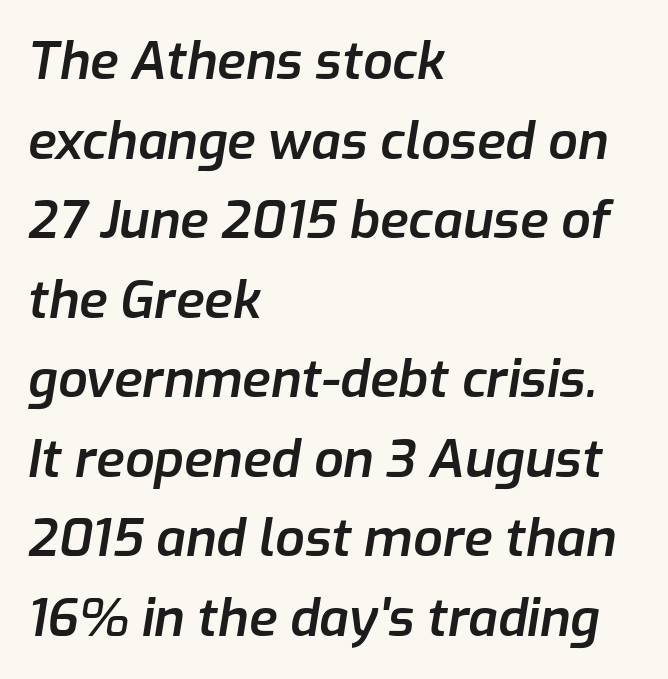
The image shows 52 px semibold type, italic (leaning right); set left-aligned, normal line spacing (1.53x), normal letter spacing, not underlined; low stroke contrast and a medium x-height.
